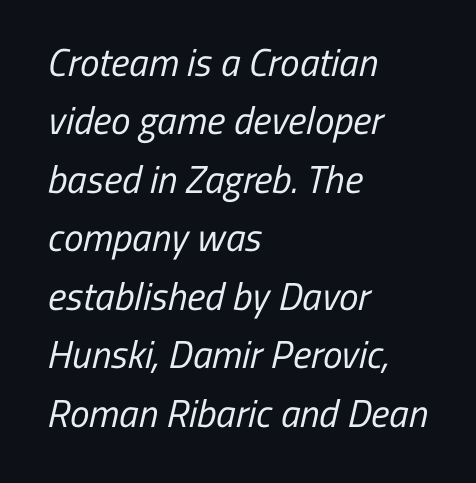
{"serif": "no", "bold": "no", "weight": "regular", "width": "condensed", "stroke_contrast": "low", "x_height": "medium", "monospaced": "no", "underline": "no", "align": "left", "line_spacing": "normal", "line_spacing_ratio": 1.5, "letter_spacing": "normal", "letter_spacing_em": 0.0, "glyph_px": 39}
